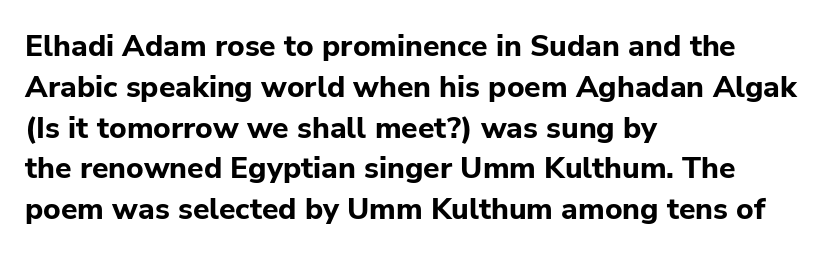
Default kerning and tracking; the words read as compact shapes. You could not count columns in this text — the font is proportionally spaced. The type sits square on the baseline with zero lean. Notice how descenders clear the ascenders below comfortably — that's standard leading.
